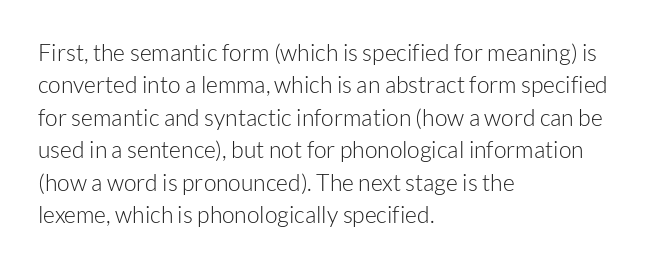
The image shows 23 px text type, upright; set left-aligned, normal line spacing (1.41x), normal letter spacing, not underlined.
